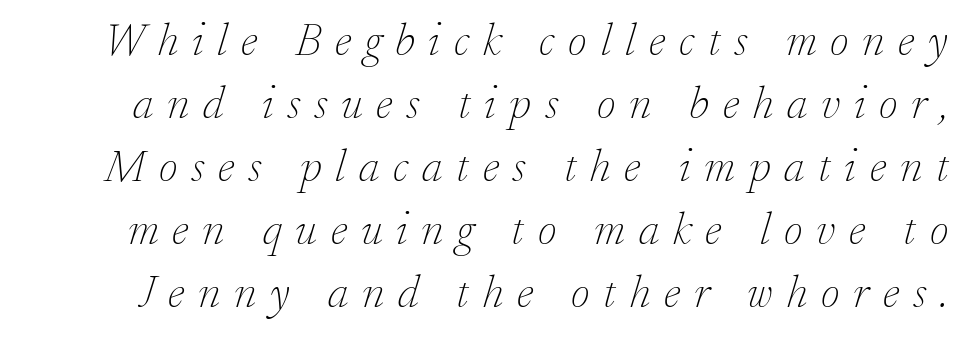
The image shows 46 px thin serif type, italic (leaning right); set normal line spacing (1.37x), unusually wide letter spacing (+0.3 em), not underlined; low stroke contrast and a small x-height.
